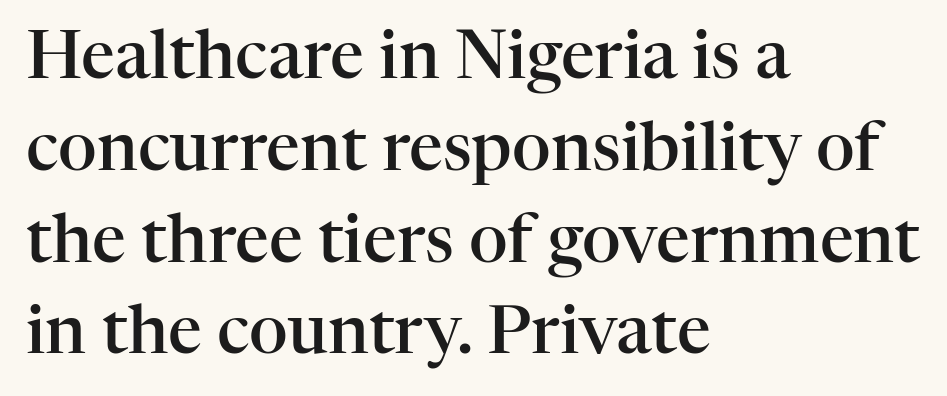
{"serif": "yes", "italic": "no", "bold": "semi", "weight": "semibold", "width": "normal", "stroke_contrast": "high", "x_height": "medium", "monospaced": "no", "underline": "no", "align": "left", "line_spacing": "normal", "line_spacing_ratio": 1.37, "letter_spacing": "normal", "letter_spacing_em": 0.0, "glyph_px": 67}
